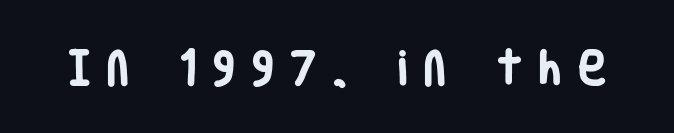
{"serif": "no", "italic": "no", "bold": "yes", "weight": "heavy", "width": "condensed", "stroke_contrast": "low", "x_height": "large", "monospaced": "no", "underline": "no", "letter_spacing": "wide", "letter_spacing_em": 0.45, "glyph_px": 38}
